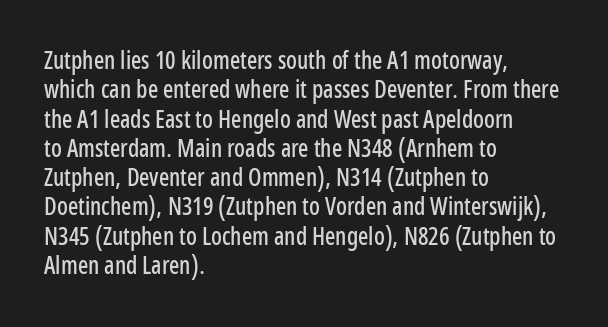
{"italic": "no", "underline": "no", "align": "left", "line_spacing_ratio": 1.22, "letter_spacing": "normal", "letter_spacing_em": 0.0, "glyph_px": 24}
